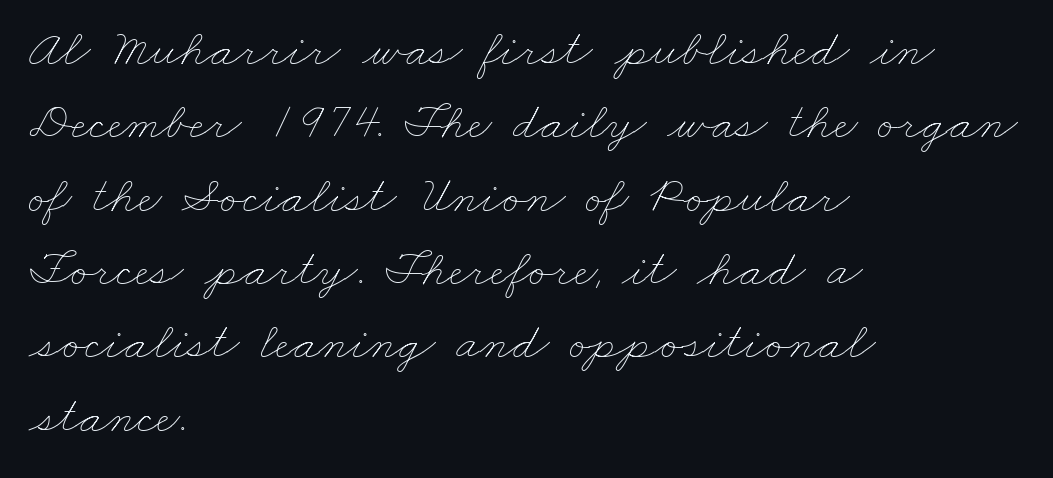
Q: Is the text bold? A: No.
Q: Is the text underlined? A: No.
Q: How is the paragraph aligned? A: Left-aligned.
Q: Is the spacing between letters normal or unusually wide? A: Normal.
Q: Is the spacing between lines tight, normal or loose? A: Normal.
Q: Width (condensed, normal, or wide)? A: Wide.
Q: Stroke contrast? A: Low.
Q: x-height? A: Small.
Q: Monospaced? A: No.
